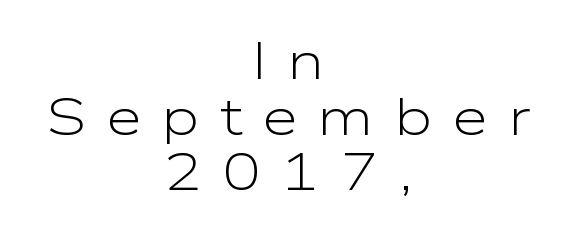
Q: Is the text bold? A: No.
Q: Is the text italic (slanted)? A: No, it is upright.
Q: Is the typeface a serif or a sans-serif typeface? A: Sans-serif.
Q: Is the text underlined? A: No.
Q: How is the paragraph aligned? A: Centered.
Q: Is the spacing between letters normal or unusually wide? A: Unusually wide.
Q: Is the spacing between lines tight, normal or loose? A: Tight.
Q: Width (condensed, normal, or wide)? A: Wide.
Q: Stroke contrast? A: Low.
Q: x-height? A: Medium.
Q: Monospaced? A: No.
